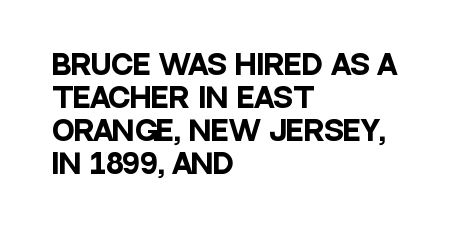
Q: Is the text bold? A: Yes.
Q: Is the text italic (slanted)? A: No, it is upright.
Q: Is the text underlined? A: No.
Q: How is the paragraph aligned? A: Left-aligned.
Q: Is the spacing between letters normal or unusually wide? A: Normal.
